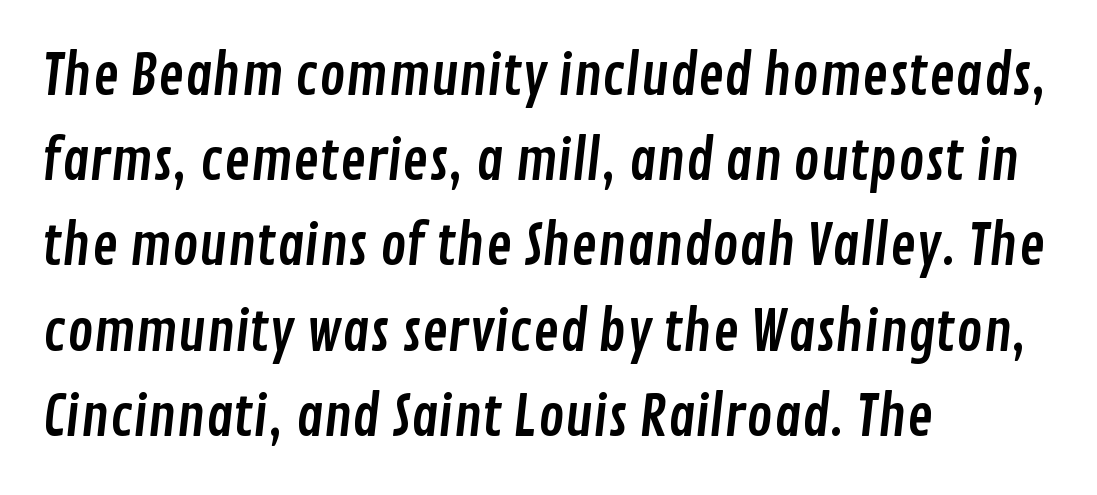
Casual observation: everything's shoved over to the left. Default kerning and tracking; the words read as compact shapes. A bare baseline throughout the passage. This block has exactly the height ordinary leading produces. The rendering uses natural spacing where letterforms have individual widths.
